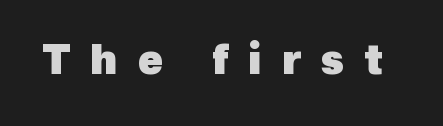
{"serif": "no", "bold": "yes", "weight": "heavy", "width": "normal", "x_height": "medium", "monospaced": "no", "underline": "no", "letter_spacing": "wide", "letter_spacing_em": 0.48, "glyph_px": 41}
